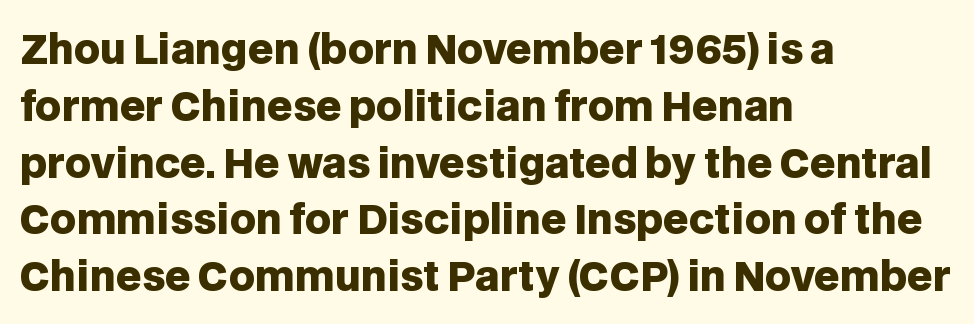
{"serif": "no", "italic": "no", "bold": "yes", "weight": "heavy", "width": "normal", "stroke_contrast": "low", "x_height": "large", "monospaced": "no", "underline": "no", "align": "left", "line_spacing": "normal", "line_spacing_ratio": 1.42, "letter_spacing": "normal", "letter_spacing_em": 0.0, "glyph_px": 40}
